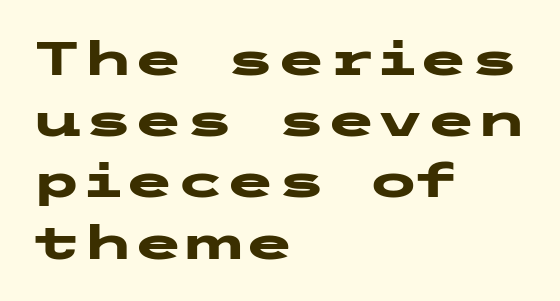
{"serif": "no", "italic": "no", "bold": "yes", "weight": "heavy", "width": "wide", "stroke_contrast": "low", "x_height": "medium", "underline": "no", "align": "left", "line_spacing": "normal", "line_spacing_ratio": 1.33, "letter_spacing": "normal", "letter_spacing_em": 0.0, "glyph_px": 46}
